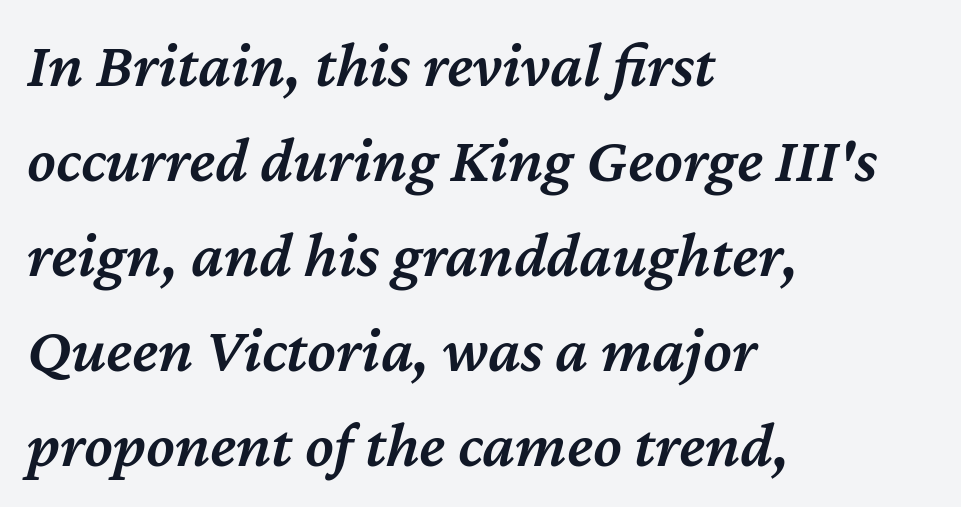
The image shows 65 px semibold type, italic (leaning right); set left-aligned, normal line spacing (1.46x), normal letter spacing, not underlined; medium stroke contrast and a medium x-height.
